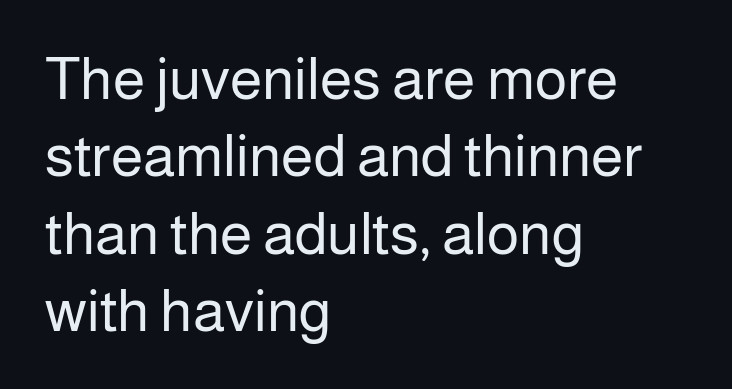
{"serif": "no", "italic": "no", "bold": "no", "weight": "regular", "width": "normal", "stroke_contrast": "low", "x_height": "medium", "monospaced": "no", "underline": "no", "align": "left", "line_spacing": "normal", "line_spacing_ratio": 1.31, "letter_spacing": "normal", "letter_spacing_em": 0.0, "glyph_px": 59}
